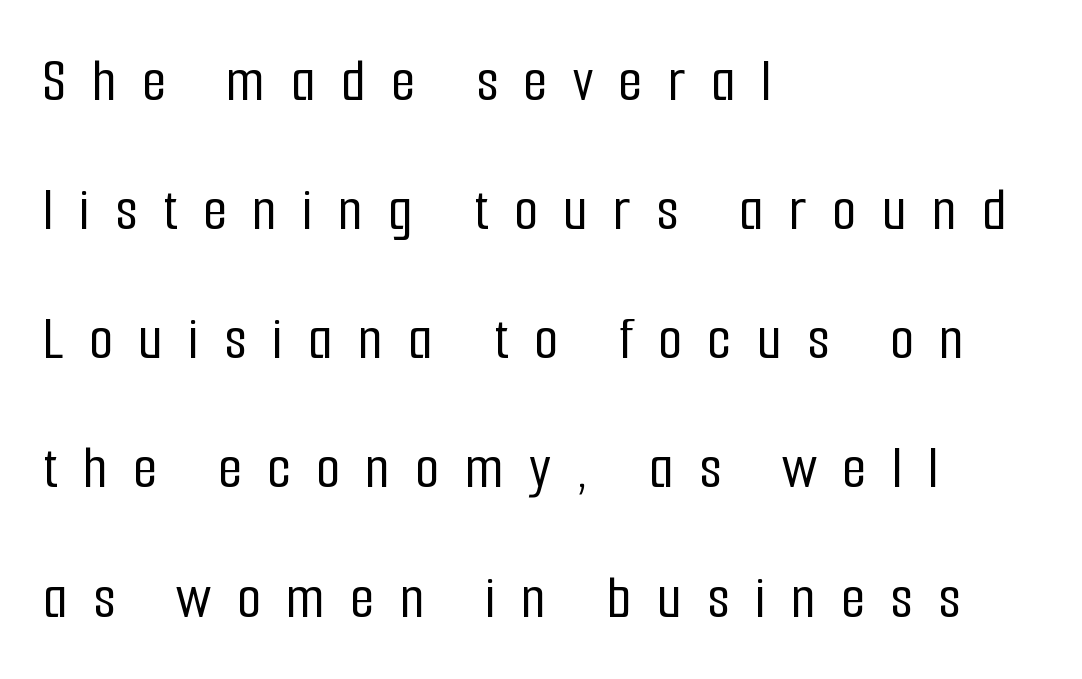
Between one letter and the next there's a generous, obvious gap. Upright lettering throughout. Which margin do the lines hug? The left one — the right edge is uneven. What kind of face is this? One without serifs — a sans. Horizontal bands of white between lines are thick stripes.
